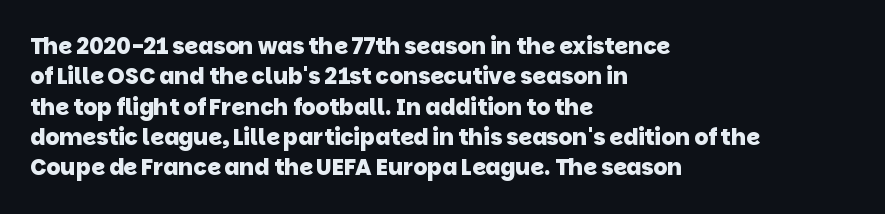
The typesetting leans heavy: a genuine bold. These lines keep a tight, regular rhythm from letter to letter. Regarding leading, the lines here are spaced in the standard way. Each line starts at the same left margin while the right side varies. Any mark beneath the type? The region is blank.
